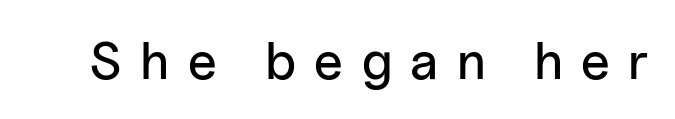
The image shows 53 px sans-serif type, upright; set unusually wide letter spacing (+0.35 em), not underlined; low stroke contrast and a medium x-height.
